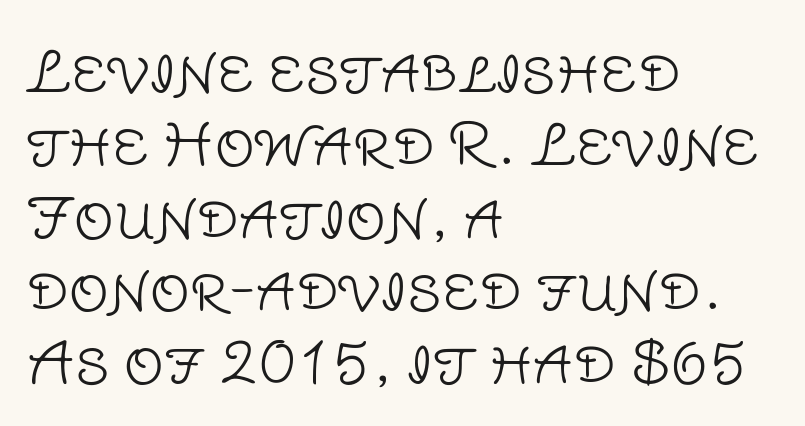
Q: Is the text bold? A: No.
Q: Is the text italic (slanted)? A: Yes.
Q: Is the typeface a serif or a sans-serif typeface? A: Sans-serif.
Q: Is the text underlined? A: No.
Q: How is the paragraph aligned? A: Left-aligned.
Q: Is the spacing between letters normal or unusually wide? A: Normal.
Q: Is the spacing between lines tight, normal or loose? A: Normal.
Q: Width (condensed, normal, or wide)? A: Normal.
Q: Stroke contrast? A: Low.
Q: x-height? A: Large.
Q: Monospaced? A: No.
